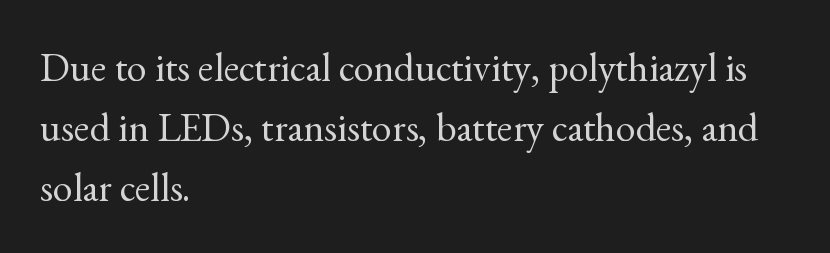
Q: Is the text bold? A: No.
Q: Is the text italic (slanted)? A: No, it is upright.
Q: Is the typeface a serif or a sans-serif typeface? A: Serif.
Q: Is the text underlined? A: No.
Q: How is the paragraph aligned? A: Left-aligned.
Q: Is the spacing between letters normal or unusually wide? A: Normal.
Q: Is the spacing between lines tight, normal or loose? A: Normal.
Q: Width (condensed, normal, or wide)? A: Normal.
Q: x-height? A: Small.
Q: Monospaced? A: No.
